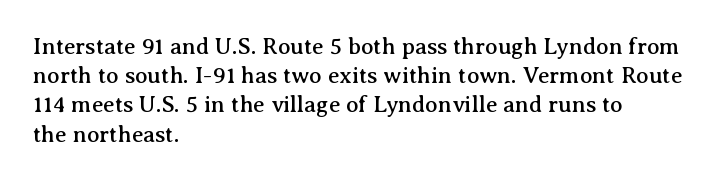
Interline gaps are of average width in this sample. Short note: letters normally spaced. Posture: vertical. The strip under each line holds only bare page. Which margin do the lines hug? The left one — the right edge is uneven.
